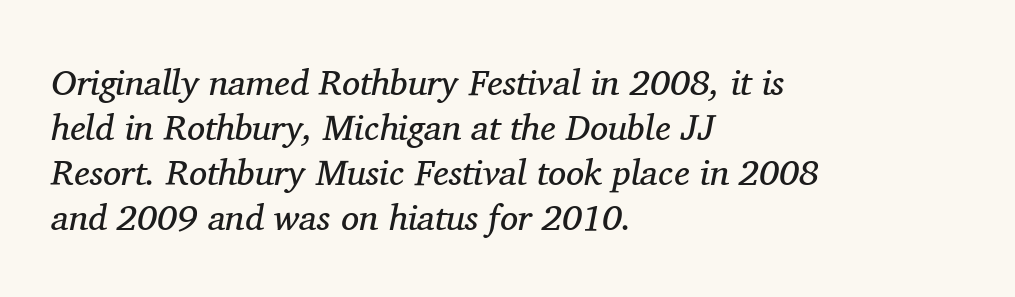
Q: Is the text bold? A: No.
Q: Is the text italic (slanted)? A: Yes, it leans right by about 11 degrees.
Q: Is the typeface a serif or a sans-serif typeface? A: Serif.
Q: Is the text underlined? A: No.
Q: How is the paragraph aligned? A: Left-aligned.
Q: Is the spacing between letters normal or unusually wide? A: Normal.
Q: Is the spacing between lines tight, normal or loose? A: Normal.
Q: Width (condensed, normal, or wide)? A: Normal.
Q: Stroke contrast? A: Medium.
Q: x-height? A: Medium.
Q: Monospaced? A: No.
